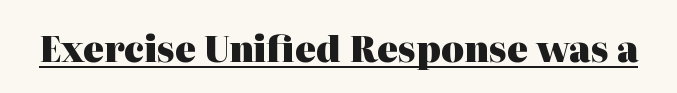
Q: Is the text bold? A: Yes.
Q: Is the text italic (slanted)? A: No, it is upright.
Q: Is the typeface a serif or a sans-serif typeface? A: Serif.
Q: Is the text underlined? A: Yes.
Q: Is the spacing between letters normal or unusually wide? A: Normal.
Q: Width (condensed, normal, or wide)? A: Normal.
Q: Stroke contrast? A: High.
Q: x-height? A: Medium.
Q: Monospaced? A: No.
